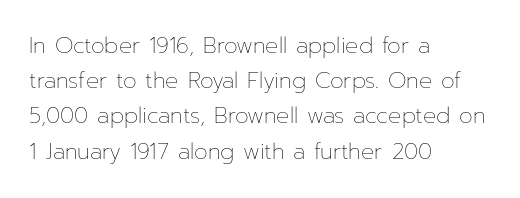
{"italic": "no", "bold": "no", "underline": "no", "align": "left", "line_spacing": "normal", "line_spacing_ratio": 1.6, "letter_spacing": "normal", "letter_spacing_em": 0.0, "glyph_px": 22}
